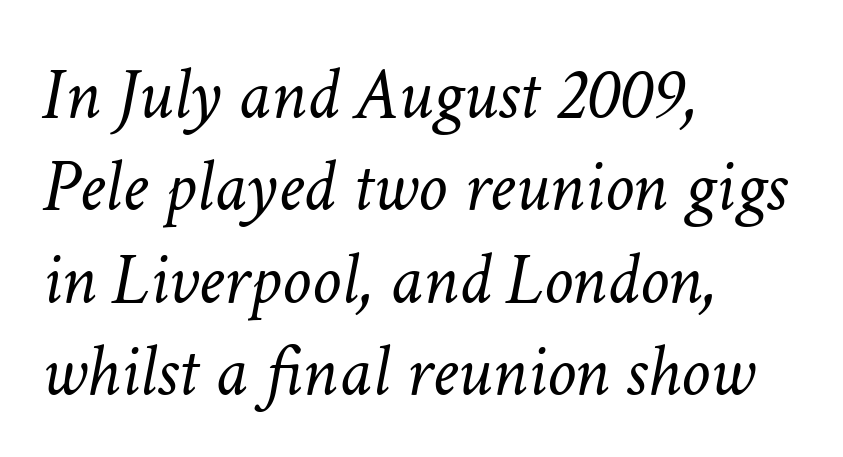
The image shows 74 px light type, italic (leaning right); set left-aligned, normal line spacing (1.25x), normal letter spacing, not underlined; low stroke contrast and a medium x-height.
